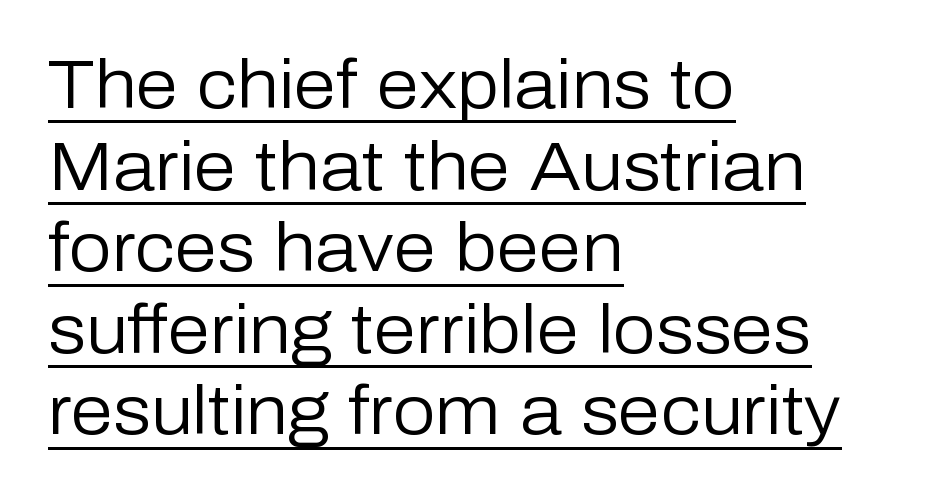
The image shows 68 px regular-weight sans-serif type, upright; set left-aligned, line spacing 1.2x, normal letter spacing, underlined; low stroke contrast and a medium x-height.
